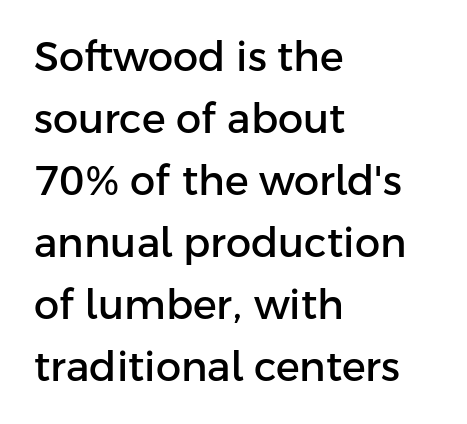
{"serif": "no", "italic": "no", "width": "normal", "stroke_contrast": "low", "x_height": "medium", "monospaced": "no", "underline": "no", "align": "left", "line_spacing": "normal", "line_spacing_ratio": 1.55, "letter_spacing": "normal", "letter_spacing_em": 0.0, "glyph_px": 40}
